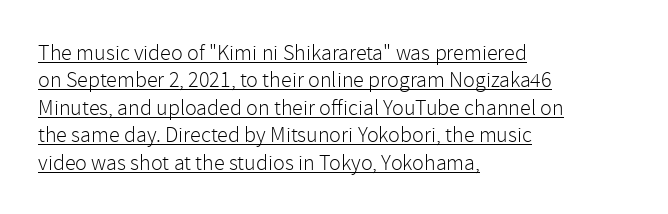
Q: Is the text bold? A: No.
Q: Is the text italic (slanted)? A: No, it is upright.
Q: Is the text underlined? A: Yes.
Q: How is the paragraph aligned? A: Left-aligned.
Q: Is the spacing between letters normal or unusually wide? A: Normal.
Q: Is the spacing between lines tight, normal or loose? A: Normal.
